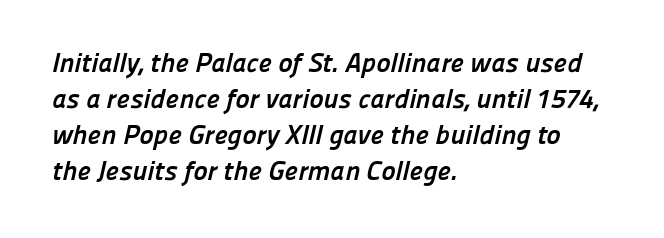
The image shows 27 px bold type; set left-aligned, normal line spacing (1.33x), normal letter spacing, not underlined.
